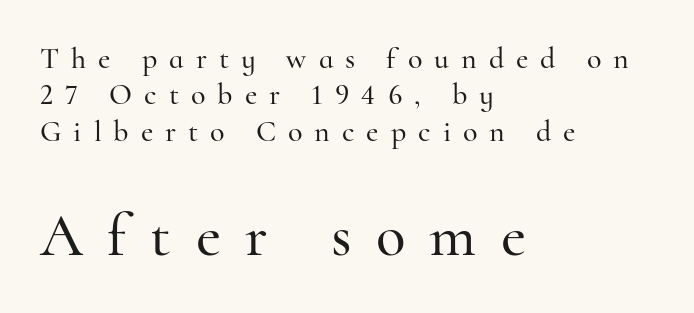
Q: Is the text italic (slanted)? A: No, it is upright.
Q: Is the typeface a serif or a sans-serif typeface? A: Serif.
Q: Is the text underlined? A: No.
Q: How is the paragraph aligned? A: Left-aligned.
Q: Is the spacing between letters normal or unusually wide? A: Unusually wide.
Q: Which block of text is set in a larger size, the first (top) or the second (bottom)? A: The second (bottom) one.
Q: Width (condensed, normal, or wide)? A: Normal.
Q: Stroke contrast? A: High.
Q: x-height? A: Small.
Q: Monospaced? A: No.
